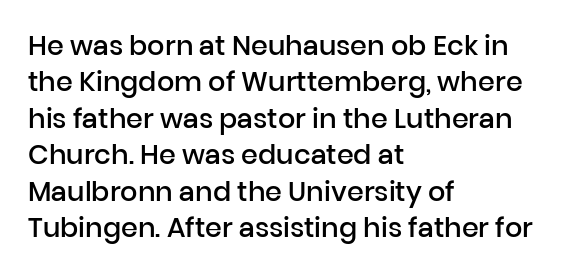
Heft: intermediate — a semibold. The block of text has a typical density, with ordinary space between rows. Descenders hang freely into open space. The rendering anchors every line to the left-hand side.
